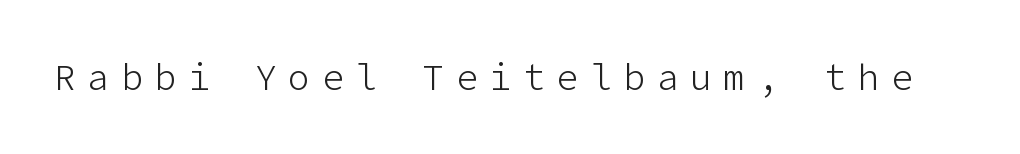
Substantial extra tracking has been applied to these lines. Note: no serifs on the glyphs. Compared with a typical body face, this is equally light or lighter still. Anything drawn beneath the words? Only blank space.
